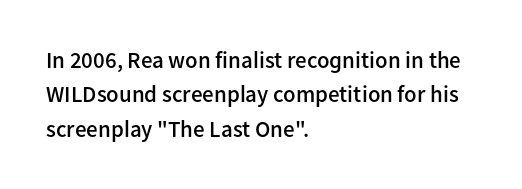
The image shows 23 px text type, upright; set left-aligned, normal line spacing (1.5x), normal letter spacing, not underlined.
